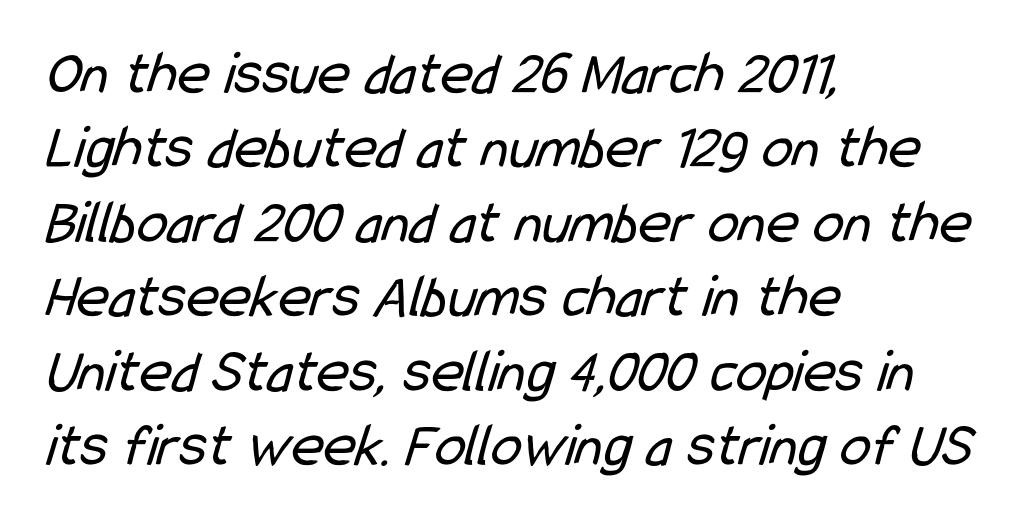
The image shows 62 px regular-weight, condensed sans-serif type; set left-aligned, line spacing 1.2x, normal letter spacing, not underlined; low stroke contrast and a medium x-height.
